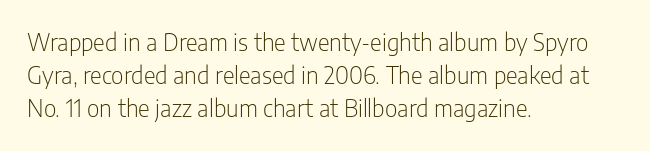
The image shows 23 px text type, upright; set left-aligned, normal line spacing (1.44x), normal letter spacing, not underlined.
